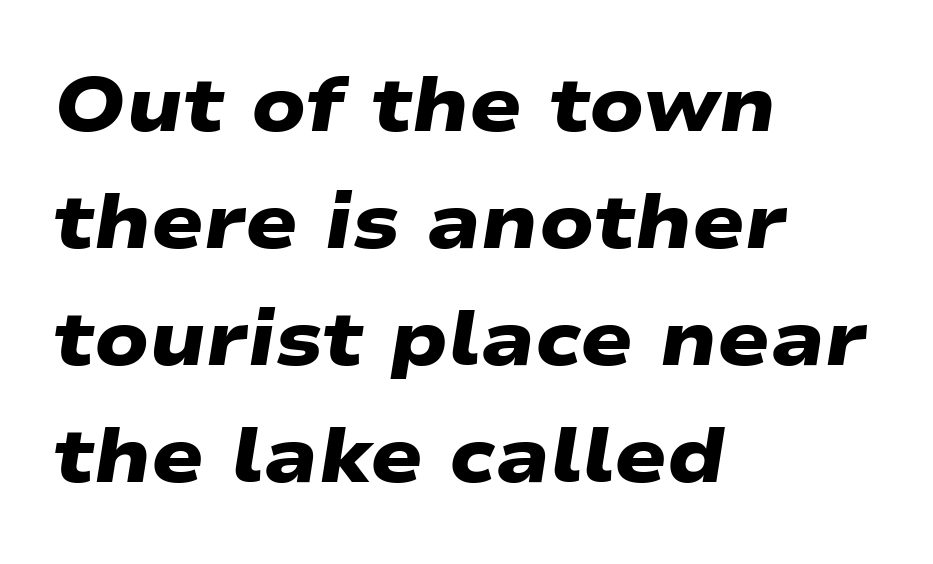
Underline: absent. The passage shown has conventional tracking throughout. This sample has the flowing, uneven cadence of proportional lettering. Every row of glyphs begins at an identical x-position on the left. The lines sit at an ordinary, default distance from one another.
